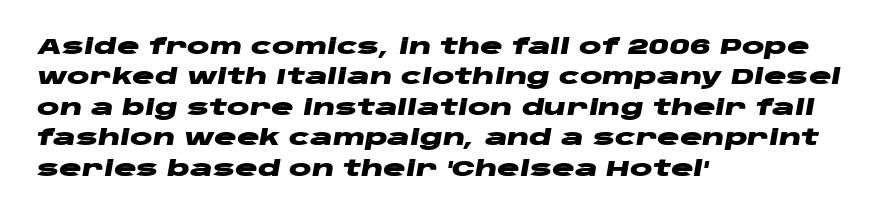
The sample has been set heavy, in full bold. The words here are not underlined. Standard letterfit; no display-style spreading of the glyphs. It's the slanting kind of type.
